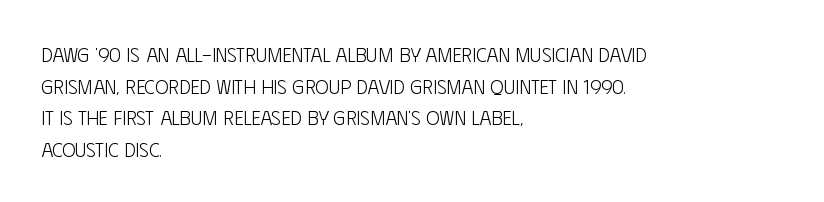
Teacher's note: observe the even left margin — that is flush-left alignment. The passage shown is not underscored anywhere. The rendering uses a moderate line-height, typical for paragraphs. Ascenders rise straight up at ninety degrees. Nobody touched the tracking dial on this one.
